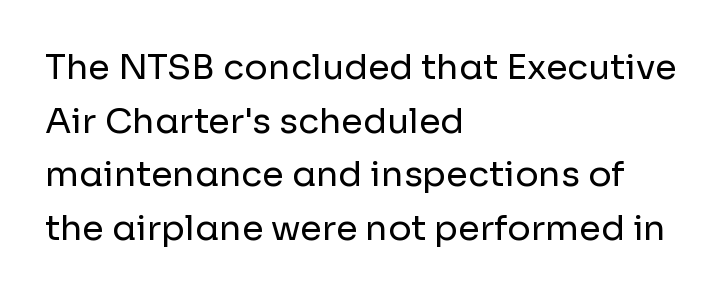
The image shows 35 px regular-weight sans-serif type, upright; set left-aligned, normal line spacing (1.53x), normal letter spacing, not underlined; low stroke contrast and a medium x-height.
